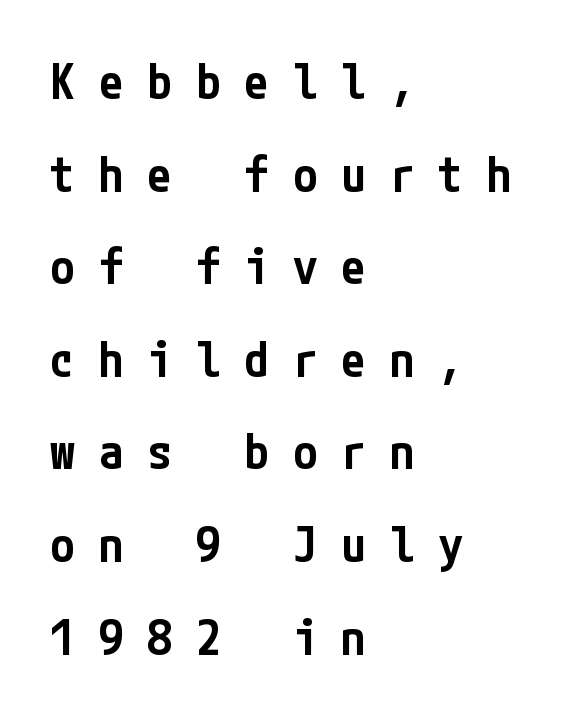
{"serif": "no", "italic": "no", "bold": "semi", "weight": "semibold", "width": "condensed", "stroke_contrast": "low", "x_height": "medium", "underline": "no", "align": "left", "line_spacing_ratio": 1.89, "letter_spacing": "wide", "letter_spacing_em": 0.49, "glyph_px": 49}
